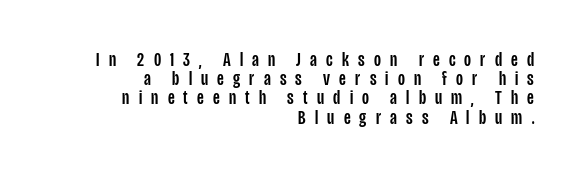
{"italic": "no", "underline": "no", "align": "right", "line_spacing": "tight", "line_spacing_ratio": 0.96, "letter_spacing": "wide", "letter_spacing_em": 0.46, "glyph_px": 20}
